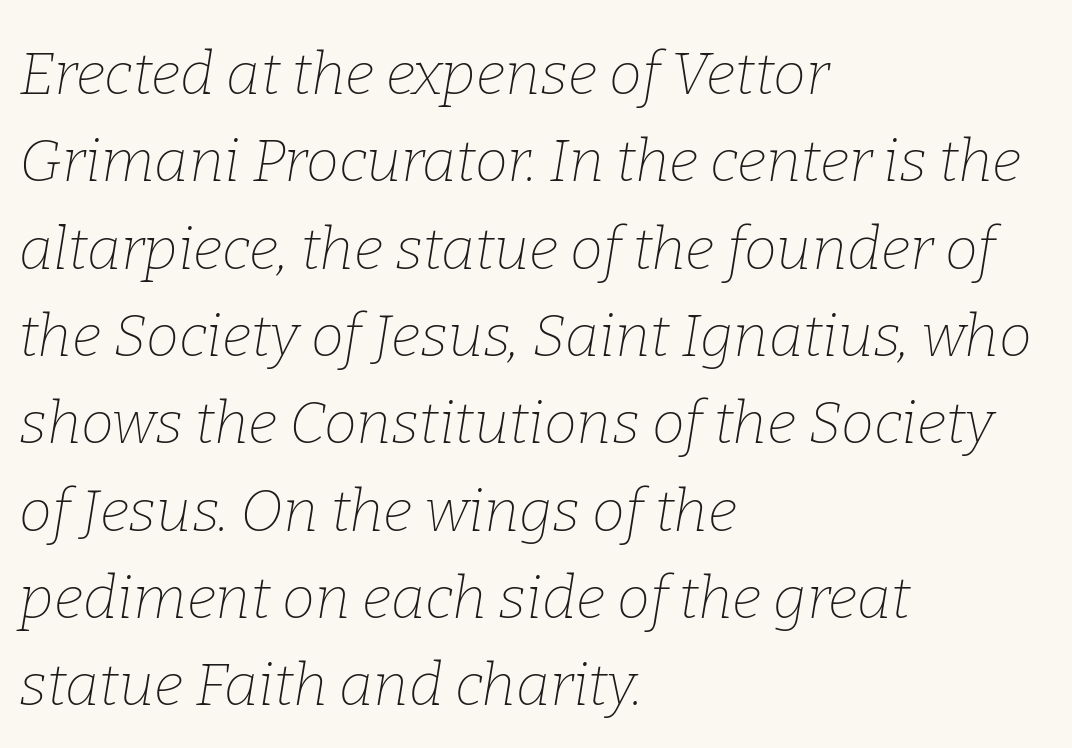
This rendering features lettering with no underline. The passage is arranged the way most books set body copy — flush left. If you drew a line through each stem, it would be angled. The typeface chosen for these lines features serifs. The letters advance in unequal steps, a hallmark of proportional type.
